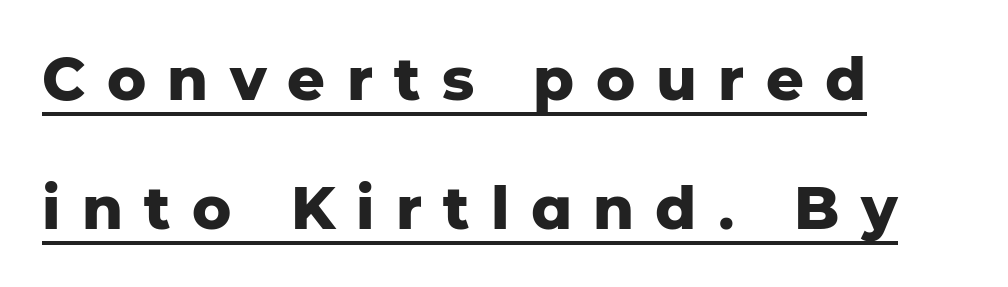
The passage shown is typed in a proportional face where columns would drift. Heft: maximum for text — a bold. The text block is weighted toward the left margin, trailing off unevenly rightward. Leading is clearly above the norm, producing a sparse column. A continuous stroke trails under the words, as in a hyperlink.
